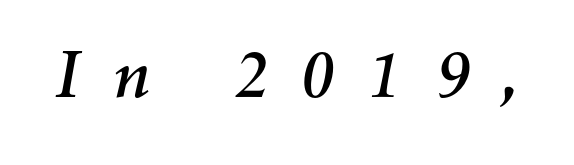
This sample uses an oblique cut, with every glyph tilted off the vertical. This sample has the flowing, uneven cadence of proportional lettering. How are the letters spaced? Widely, with obvious added tracking. Anything drawn beneath the words? Only blank space.
